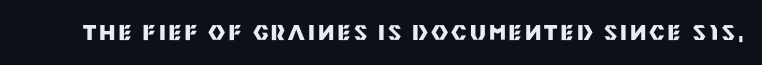
{"italic": "no", "bold": "yes", "underline": "no", "glyph_px": 21}
